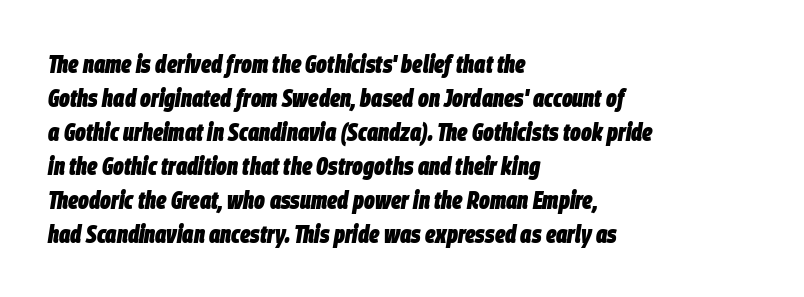
Quick note: underline off. Typographic density is high because the face is bold. The font's italic variant was chosen for this text. In terms of leading, this rendering sits right in the middle.
